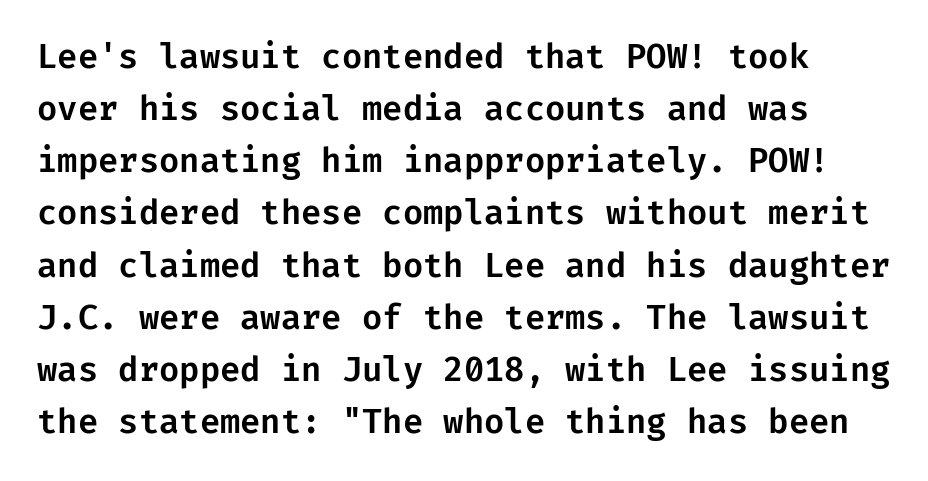
The rendering shows plain stroke endings on the letterforms — a sans-serif design. The foot of each line stays bare and open. The block of text has a typical density, with ordinary space between rows. Honestly, the letter spacing is just normal — you wouldn't notice it. Style check: upright.
